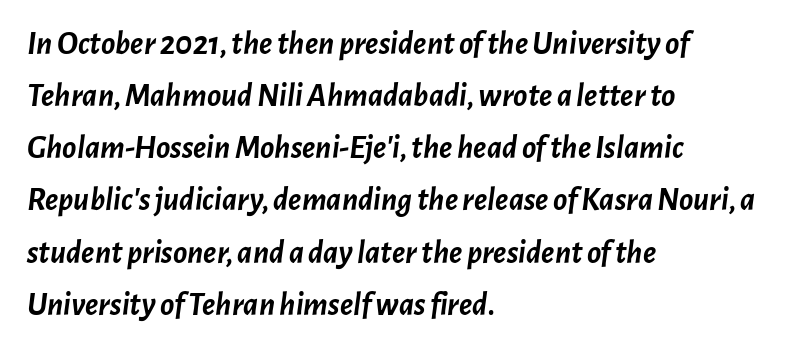
The image shows 33 px semibold type, italic (leaning right); set left-aligned, normal line spacing (1.58x), normal letter spacing, not underlined; low stroke contrast and a medium x-height.
